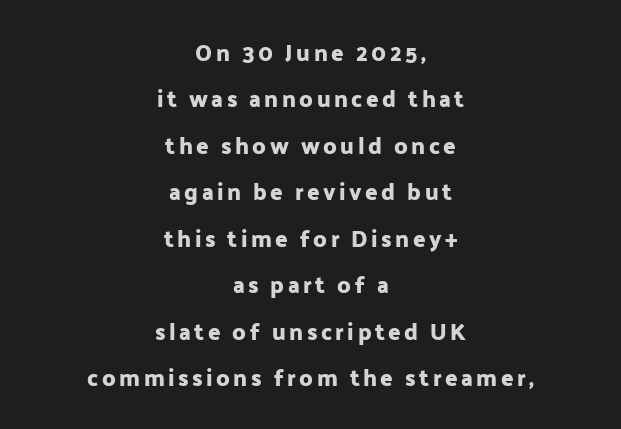
Layout note: lines centered. Underlining? Definitely not there. It's the straight-up-and-down kind of type. Vertical spacing — loose.
